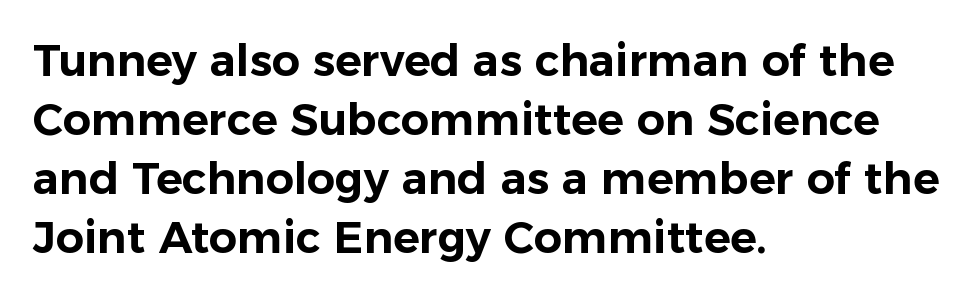
This sample uses a sans-serif face. Words float on clear page, feet unadorned. Nothing unusual about the tracking: characters are spaced as the font intends. The axis of the letterforms is exactly vertical. The rendering uses a moderate line-height, typical for paragraphs.
